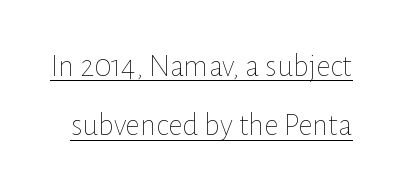
Q: Is the text bold? A: No.
Q: Is the text italic (slanted)? A: No, it is upright.
Q: Is the text underlined? A: Yes.
Q: Is the spacing between letters normal or unusually wide? A: Normal.
Q: Width (condensed, normal, or wide)? A: Normal.
Q: Stroke contrast? A: Low.
Q: x-height? A: Medium.
Q: Monospaced? A: No.
